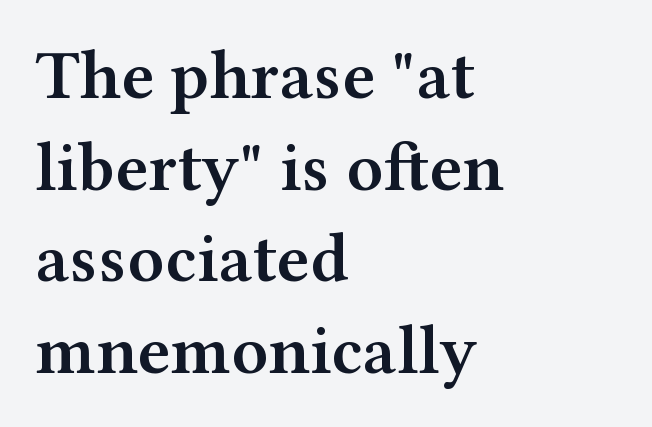
Varying glyph widths throughout — classic text-font behaviour. Leading: standard. The axis of the letterforms is exactly vertical. Descenders are the only things crossing below the line. In terms of letterspacing, this is plain default setting.
